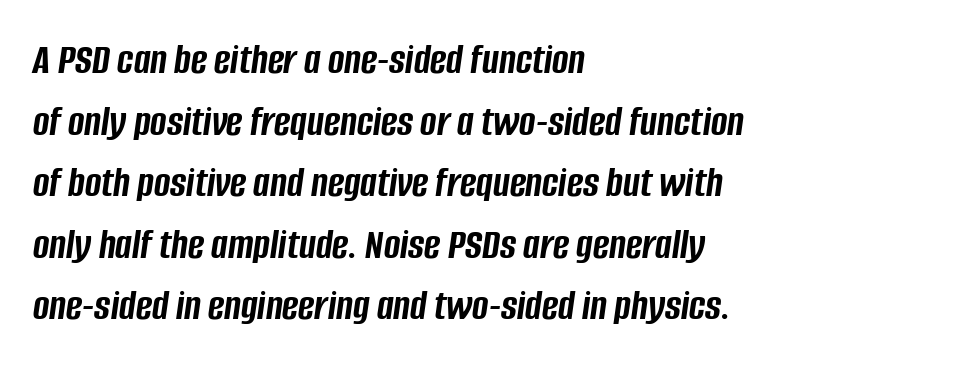
The letters sit at their default tracking, neither squeezed nor spread. It's the slanting kind of type. A student would call this left alignment; a typographer would say flush left, rag right. Regarding leading, the lines here are spaced in the standard way.
